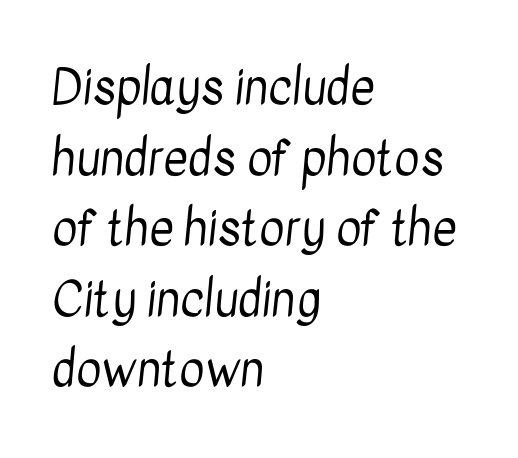
The image shows 48 px regular-weight, condensed sans-serif type; set left-aligned, normal line spacing (1.47x), normal letter spacing, not underlined; low stroke contrast and a medium x-height.
